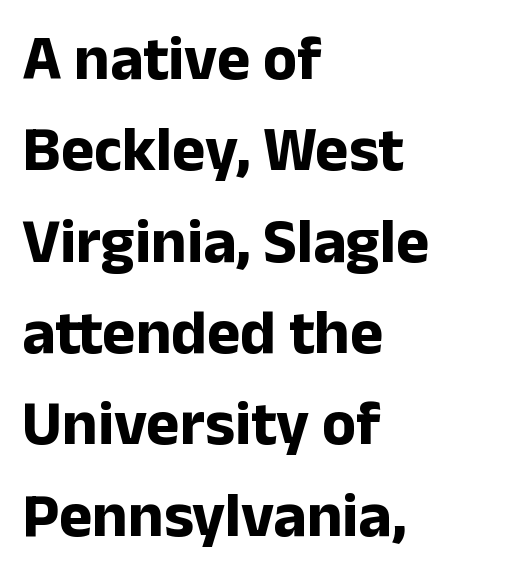
Q: Is the text bold? A: Yes.
Q: Is the text italic (slanted)? A: No, it is upright.
Q: Is the typeface a serif or a sans-serif typeface? A: Sans-serif.
Q: Is the text underlined? A: No.
Q: How is the paragraph aligned? A: Left-aligned.
Q: Is the spacing between letters normal or unusually wide? A: Normal.
Q: Is the spacing between lines tight, normal or loose? A: Normal.
Q: Width (condensed, normal, or wide)? A: Normal.
Q: Stroke contrast? A: Low.
Q: x-height? A: Medium.
Q: Monospaced? A: No.
